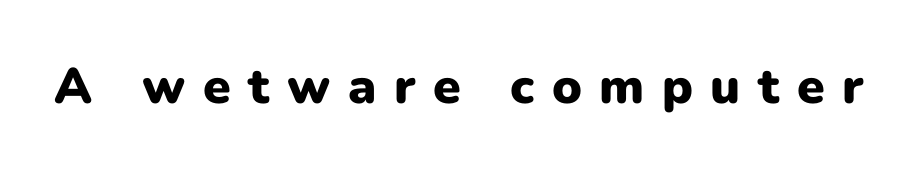
{"serif": "no", "italic": "no", "bold": "yes", "weight": "heavy", "width": "normal", "stroke_contrast": "low", "x_height": "medium", "monospaced": "no", "underline": "no", "letter_spacing": "wide", "letter_spacing_em": 0.35, "glyph_px": 50}
